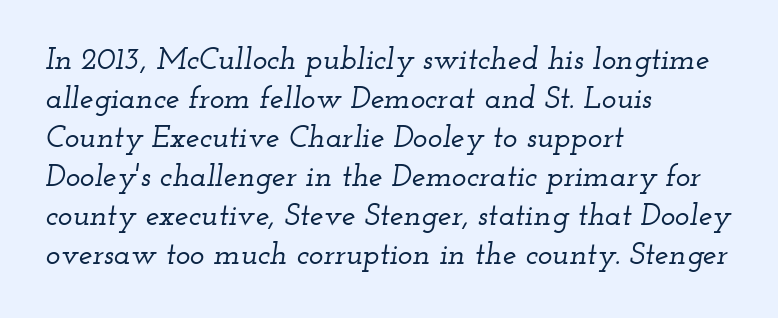
Q: Is the text italic (slanted)? A: Yes, it leans right by about 12 degrees.
Q: Is the typeface a serif or a sans-serif typeface? A: Serif.
Q: Is the text underlined? A: No.
Q: How is the paragraph aligned? A: Left-aligned.
Q: Is the spacing between letters normal or unusually wide? A: Normal.
Q: Is the spacing between lines tight, normal or loose? A: Normal.
Q: Width (condensed, normal, or wide)? A: Wide.
Q: Stroke contrast? A: Low.
Q: x-height? A: Small.
Q: Monospaced? A: No.
